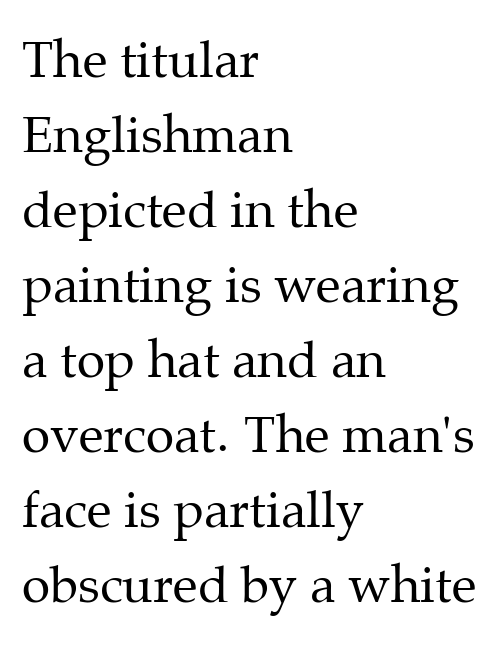
The image shows 51 px regular-weight serif type, upright; set left-aligned, normal line spacing (1.47x), normal letter spacing, not underlined; medium stroke contrast and a medium x-height.
